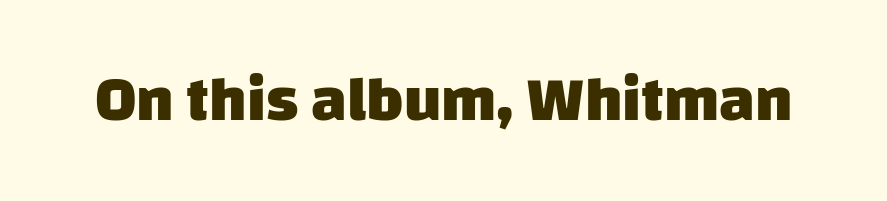
{"serif": "no", "bold": "yes", "weight": "heavy", "width": "normal", "stroke_contrast": "low", "x_height": "large", "monospaced": "no", "underline": "no", "letter_spacing": "normal", "letter_spacing_em": 0.0, "glyph_px": 63}
